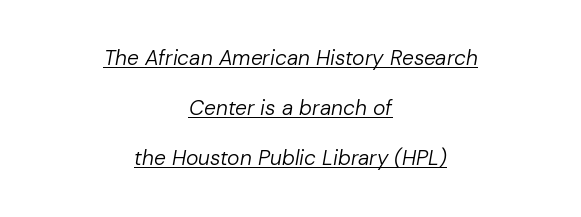
The image shows 21 px text type, italic (leaning right); set centered, loose line spacing (2.39x), normal letter spacing, underlined.
